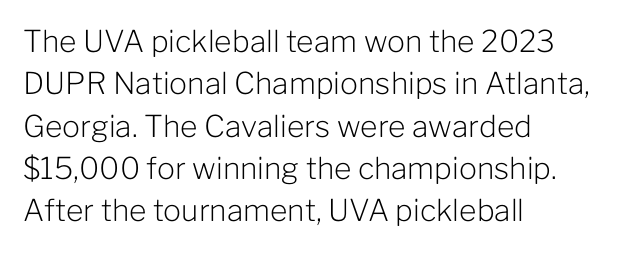
No italicization has been applied; the sample stays upright. Weight: not bold — regular or lighter. Varying glyph widths throughout — classic text-font behaviour. Each word holds together tightly as a unit, with standard inter-letter gaps. A classic flush-left, rag-right setting is used for this passage. The glyphs are unaccompanied by any horizontal stroke below them.
